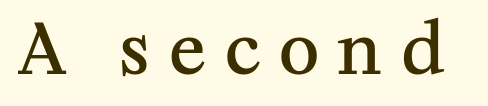
The image shows 69 px semibold serif type, upright; set unusually wide letter spacing (+0.27 em), not underlined; medium stroke contrast and a medium x-height.
